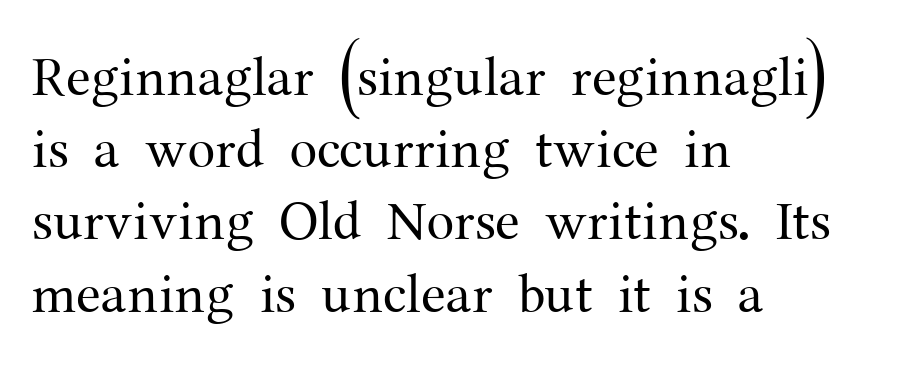
{"serif": "yes", "italic": "no", "bold": "no", "weight": "regular", "width": "normal", "stroke_contrast": "medium", "x_height": "medium", "monospaced": "no", "underline": "no", "align": "left", "line_spacing": "normal", "line_spacing_ratio": 1.29, "letter_spacing": "normal", "letter_spacing_em": 0.0, "glyph_px": 56}
